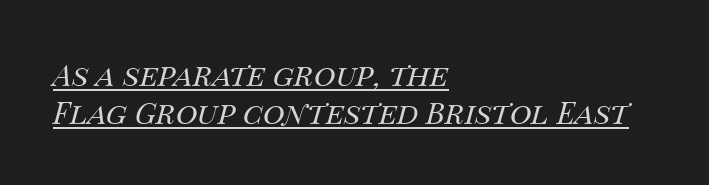
Q: Is the text bold? A: No.
Q: Is the text italic (slanted)? A: Yes, it leans right by about 14 degrees.
Q: Is the text underlined? A: Yes.
Q: How is the paragraph aligned? A: Left-aligned.
Q: Is the spacing between letters normal or unusually wide? A: Normal.
Q: Is the spacing between lines tight, normal or loose? A: Normal.
Q: Width (condensed, normal, or wide)? A: Normal.
Q: Stroke contrast? A: Medium.
Q: x-height? A: Large.
Q: Monospaced? A: No.
